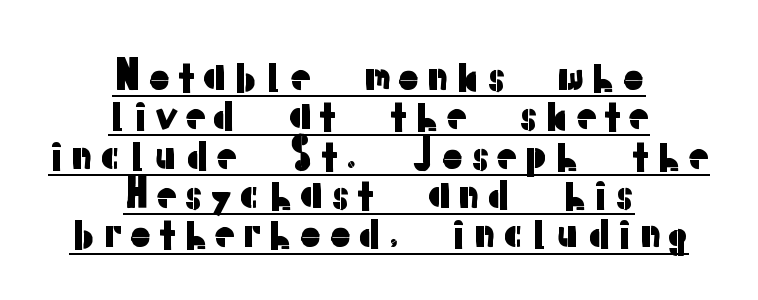
{"serif": "no", "italic": "no", "width": "normal", "stroke_contrast": "low", "x_height": "medium", "monospaced": "no", "underline": "yes", "align": "center", "line_spacing": "tight", "line_spacing_ratio": 0.96, "glyph_px": 41}
